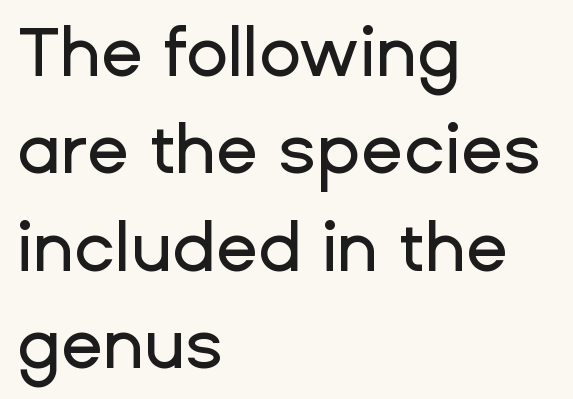
{"serif": "no", "italic": "no", "width": "normal", "stroke_contrast": "low", "x_height": "medium", "monospaced": "no", "underline": "no", "align": "left", "line_spacing": "normal", "line_spacing_ratio": 1.41, "letter_spacing": "normal", "letter_spacing_em": 0.0, "glyph_px": 69}
